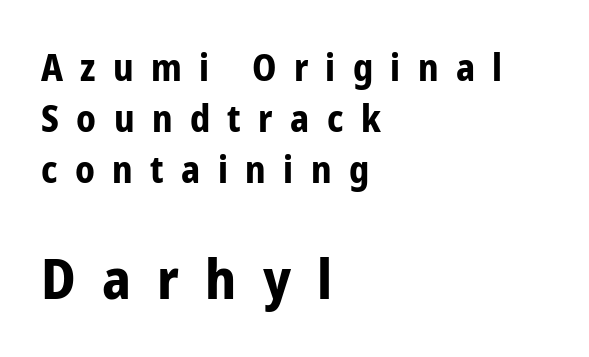
A bare baseline throughout the passage. This block has exactly the height ordinary leading produces. Someone cranked the tracking dial way up on this one. The paragraph shown leans on its left margin.
